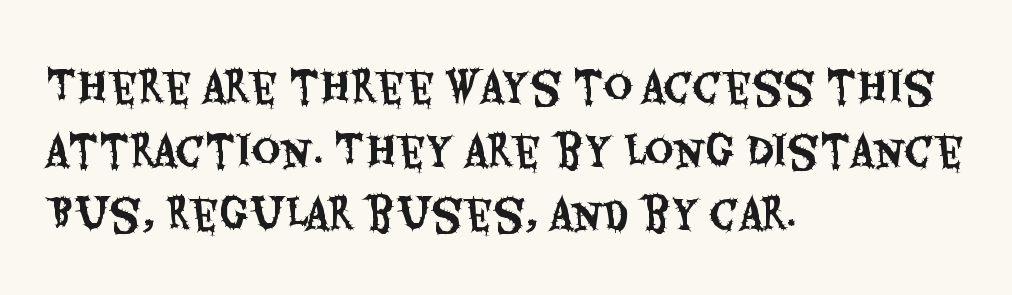
The image shows 40 px condensed sans-serif type, upright; set left-aligned, normal line spacing (1.59x), normal letter spacing, not underlined; medium stroke contrast and a large x-height.
